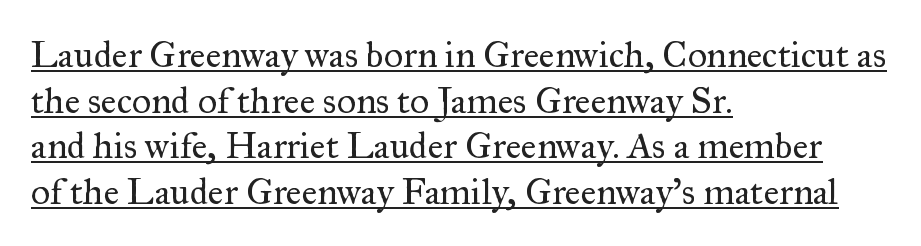
Q: Is the text bold? A: No.
Q: Is the text italic (slanted)? A: No, it is upright.
Q: Is the typeface a serif or a sans-serif typeface? A: Serif.
Q: Is the text underlined? A: Yes.
Q: How is the paragraph aligned? A: Left-aligned.
Q: Is the spacing between letters normal or unusually wide? A: Normal.
Q: Width (condensed, normal, or wide)? A: Normal.
Q: Stroke contrast? A: Medium.
Q: x-height? A: Small.
Q: Monospaced? A: No.
